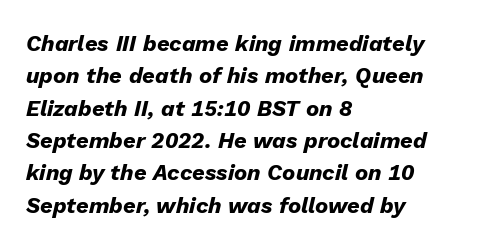
The typography opts for an oblique posture over an upright one. The text block is weighted toward the left margin, trailing off unevenly rightward. The foot of each line stays bare and open. You could call the tracking neutral — neither tight nor loose.
